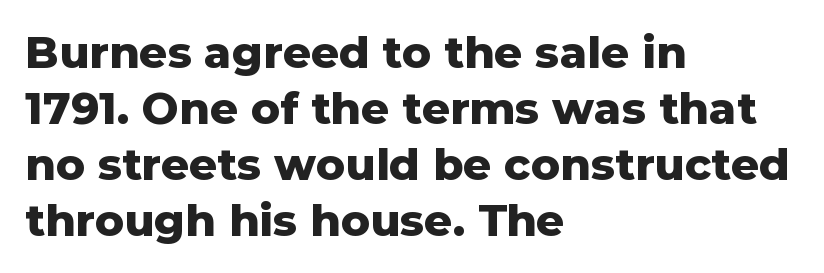
In terms of letterform style, serifs are entirely absent. Evenly set lines give the paragraph a standard silhouette. Letters rest on an invisible, unmarked baseline. Words appear dense and cohesive because spacing is normal.
